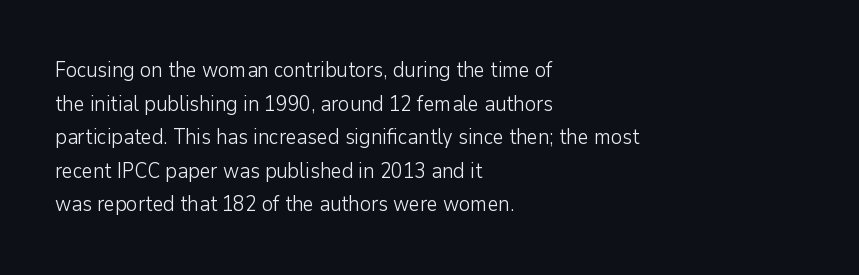
The image shows 21 px text type, upright; set left-aligned, normal line spacing (1.6x), normal letter spacing, not underlined.
